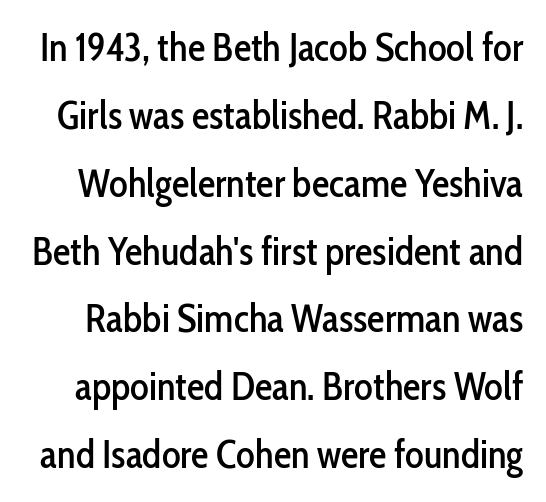
The image shows 39 px condensed sans-serif type, upright; set line spacing 1.74x, normal letter spacing, not underlined; low stroke contrast and a medium x-height.
